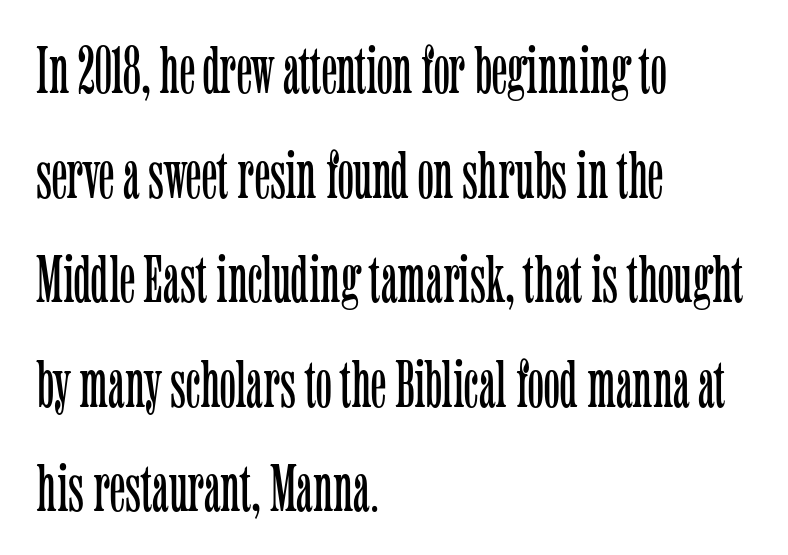
The image shows 67 px light, condensed serif type, upright; set left-aligned, normal line spacing (1.56x), normal letter spacing, not underlined; low stroke contrast and a medium x-height.
